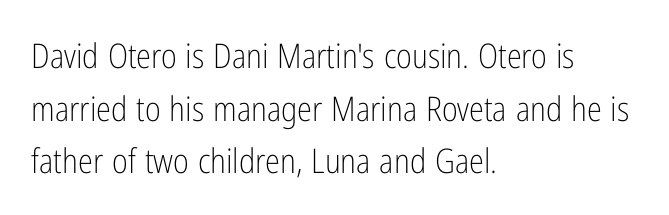
The passage shown has conventional tracking throughout. Each line starts at the same left margin while the right side varies. The font sits on the lighter half of the weight spectrum, regular included. Serifs: no, the terminals of the letterforms are clean. Vertical spacing — default.
